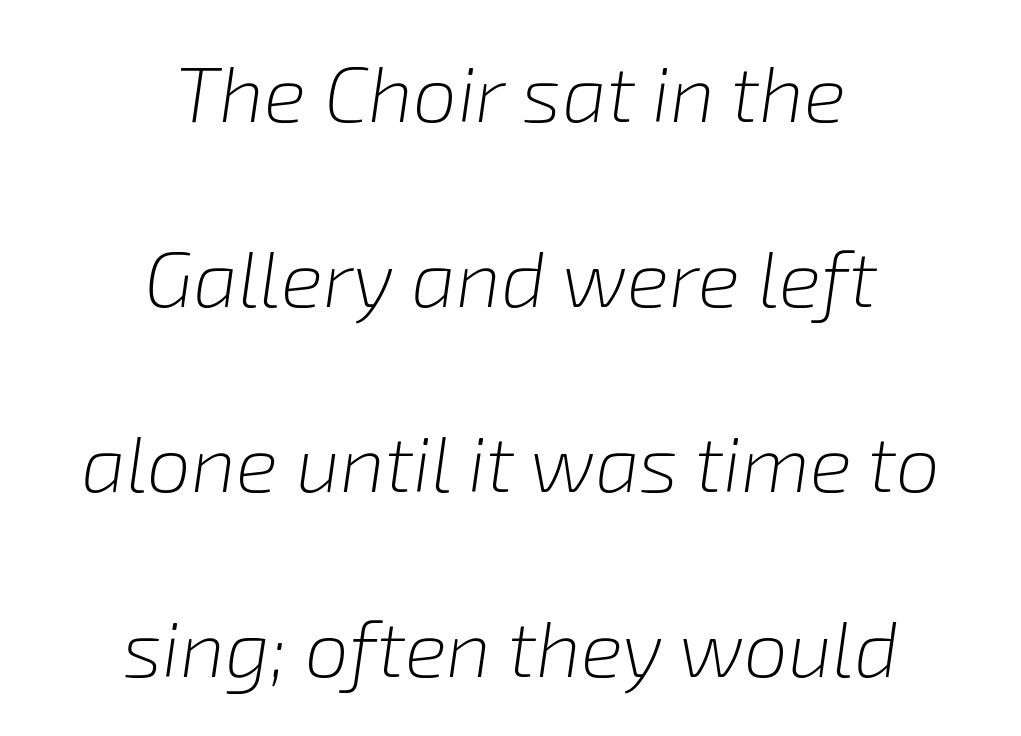
Q: Is the text bold? A: No.
Q: Is the text italic (slanted)? A: Yes, it leans right by about 8 degrees.
Q: Is the text underlined? A: No.
Q: How is the paragraph aligned? A: Centered.
Q: Is the spacing between letters normal or unusually wide? A: Normal.
Q: Is the spacing between lines tight, normal or loose? A: Loose.
Q: Width (condensed, normal, or wide)? A: Normal.
Q: Stroke contrast? A: Low.
Q: x-height? A: Medium.
Q: Monospaced? A: No.
